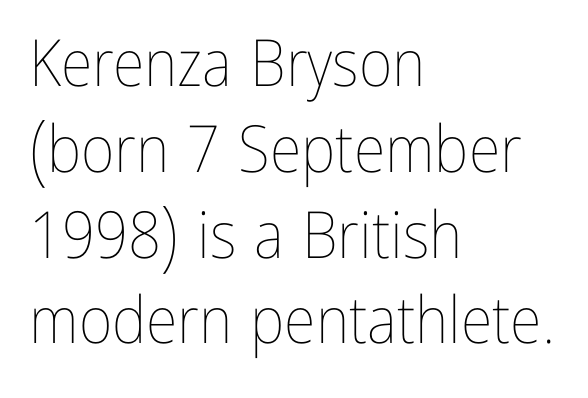
Q: Is the text bold? A: No.
Q: Is the text italic (slanted)? A: No, it is upright.
Q: Is the text underlined? A: No.
Q: How is the paragraph aligned? A: Left-aligned.
Q: Is the spacing between letters normal or unusually wide? A: Normal.
Q: Is the spacing between lines tight, normal or loose? A: Normal.
Q: Width (condensed, normal, or wide)? A: Condensed.
Q: Stroke contrast? A: Low.
Q: x-height? A: Medium.
Q: Monospaced? A: No.
